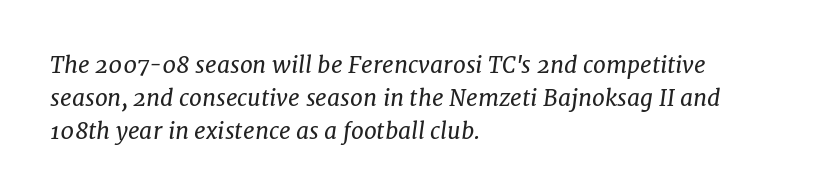
Q: Is the text bold? A: No.
Q: Is the text italic (slanted)? A: Yes, it leans right by about 7 degrees.
Q: Is the text underlined? A: No.
Q: How is the paragraph aligned? A: Left-aligned.
Q: Is the spacing between letters normal or unusually wide? A: Normal.
Q: Is the spacing between lines tight, normal or loose? A: Normal.
